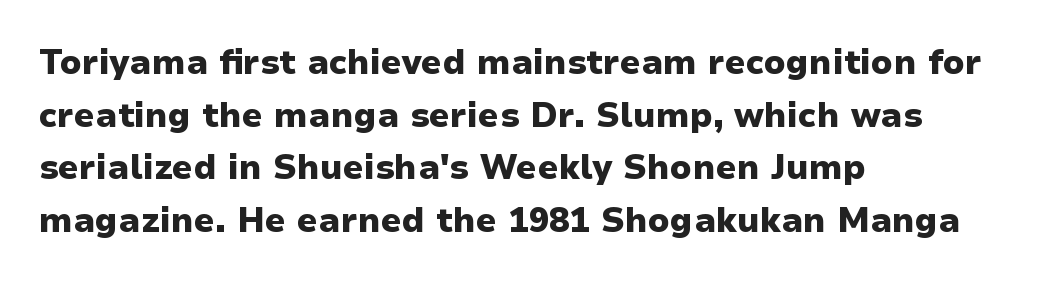
{"serif": "no", "italic": "no", "bold": "yes", "weight": "heavy", "width": "normal", "stroke_contrast": "low", "x_height": "medium", "monospaced": "no", "underline": "no", "align": "left", "line_spacing": "normal", "line_spacing_ratio": 1.55, "letter_spacing": "normal", "letter_spacing_em": 0.0, "glyph_px": 34}
